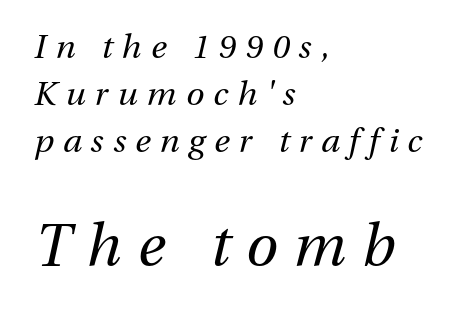
Q: Is the text bold? A: No.
Q: Is the text italic (slanted)? A: Yes, it leans right by about 13 degrees.
Q: Is the text underlined? A: No.
Q: How is the paragraph aligned? A: Left-aligned.
Q: Is the spacing between letters normal or unusually wide? A: Unusually wide.
Q: Is the spacing between lines tight, normal or loose? A: Normal.
Q: Which block of text is set in a larger size, the first (top) or the second (bottom)? A: The second (bottom) one.
Q: Width (condensed, normal, or wide)? A: Normal.
Q: Stroke contrast? A: Medium.
Q: x-height? A: Medium.
Q: Monospaced? A: No.
